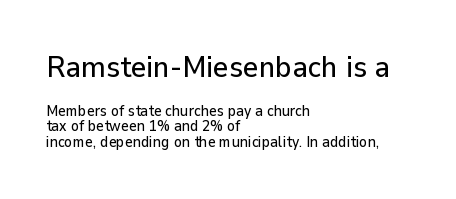
Q: Is the text italic (slanted)? A: No, it is upright.
Q: Is the typeface a serif or a sans-serif typeface? A: Sans-serif.
Q: Is the text underlined? A: No.
Q: How is the paragraph aligned? A: Left-aligned.
Q: Is the spacing between letters normal or unusually wide? A: Normal.
Q: Is the spacing between lines tight, normal or loose? A: Tight.
Q: Which block of text is set in a larger size, the first (top) or the second (bottom)? A: The first (top) one.
Q: Width (condensed, normal, or wide)? A: Normal.
Q: Stroke contrast? A: Low.
Q: x-height? A: Medium.
Q: Monospaced? A: No.
